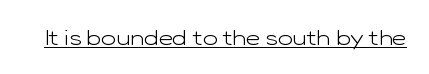
The image shows 22 px text type, upright; set normal letter spacing, underlined.
